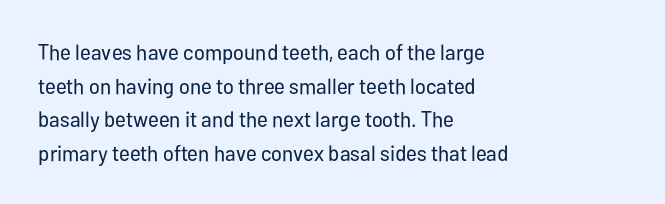
{"italic": "no", "bold": "no", "underline": "no", "align": "left", "line_spacing": "normal", "line_spacing_ratio": 1.53, "letter_spacing": "normal", "letter_spacing_em": 0.0, "glyph_px": 22}
